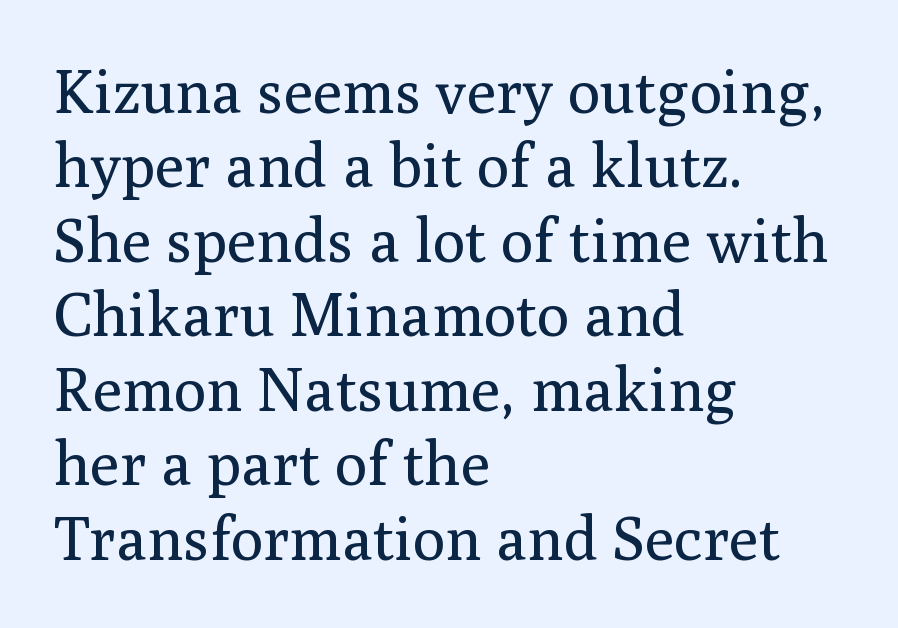
The image shows 61 px regular-weight serif type, upright; set left-aligned, line spacing 1.22x, normal letter spacing, not underlined; medium stroke contrast and a medium x-height.
